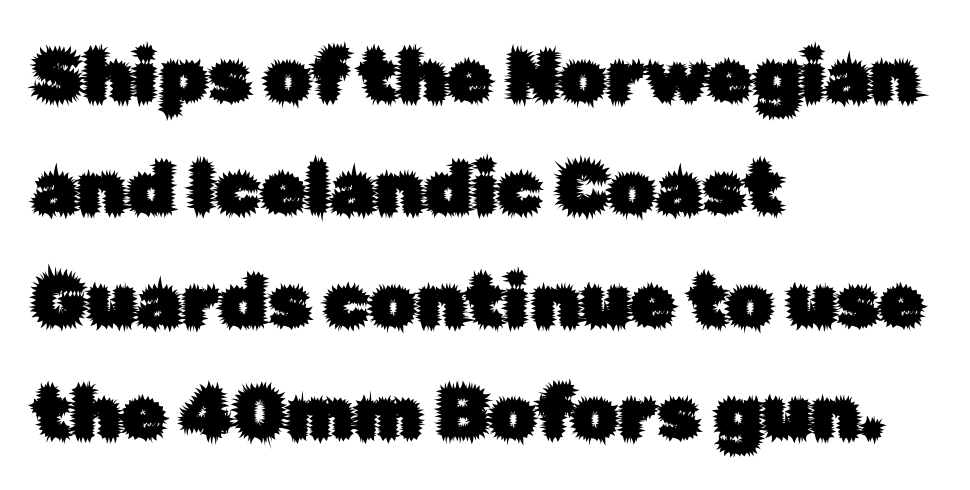
The image shows 73 px sans-serif type, upright; set left-aligned, normal line spacing (1.54x), normal letter spacing, not underlined; low stroke contrast and a medium x-height.
